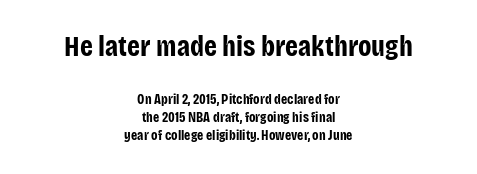
Leading matches the norm, producing a regular column. The lines in this sample share a center point and differ in where they start and stop. Typographically, this falls in the sans-serif category. Which chunk is bigger? The first one — the top block dwarfs the bottom. Standard letterfit; no display-style spreading of the glyphs. Anything drawn beneath the words? Only blank space.
